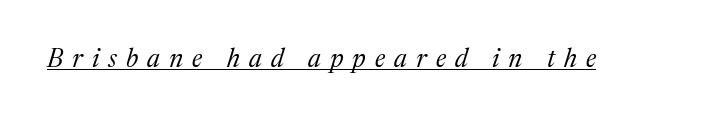
{"italic": "yes", "lean": "right", "slant_degrees": 17, "bold": "no", "underline": "yes", "letter_spacing": "wide", "letter_spacing_em": 0.35, "glyph_px": 26}
